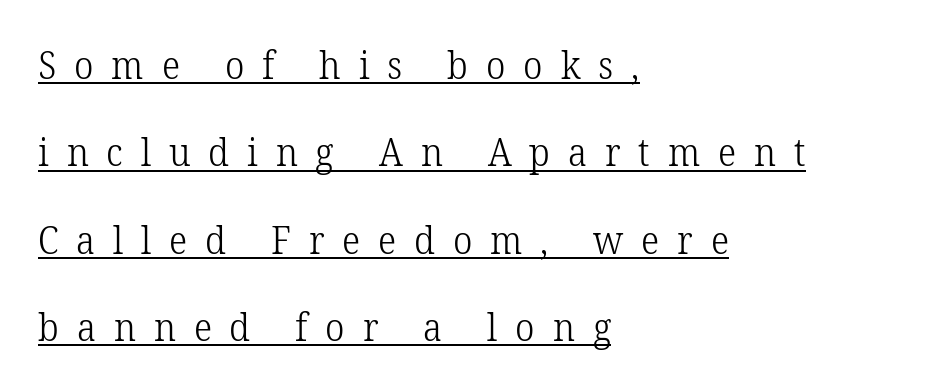
Classification — serif. There is plenty of visible air inserted between adjacent glyphs. The typography opts for an upright posture over an oblique one. Summary of weight: not heavy and not bold. The passage shown is typed in a proportional face where columns would drift.
